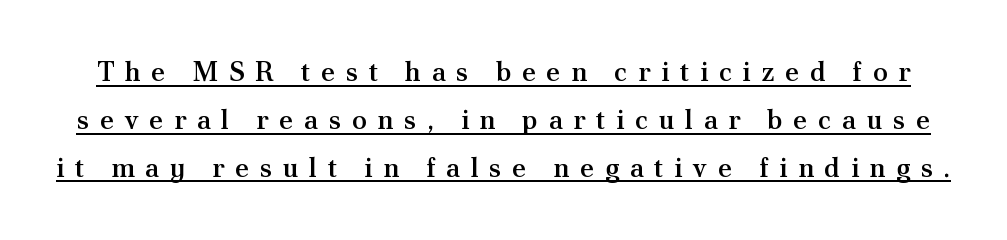
{"italic": "no", "bold": "semi", "underline": "yes", "line_spacing_ratio": 1.77, "letter_spacing": "wide", "letter_spacing_em": 0.39, "glyph_px": 27}
